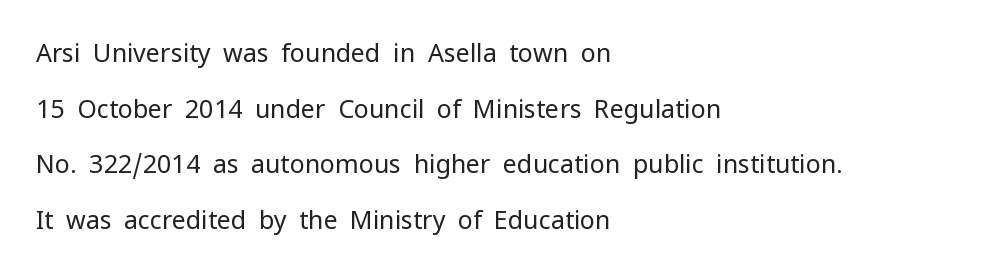
Q: Is the text bold? A: No.
Q: Is the text italic (slanted)? A: No, it is upright.
Q: Is the text underlined? A: No.
Q: How is the paragraph aligned? A: Left-aligned.
Q: Is the spacing between letters normal or unusually wide? A: Normal.
Q: Is the spacing between lines tight, normal or loose? A: Loose.
